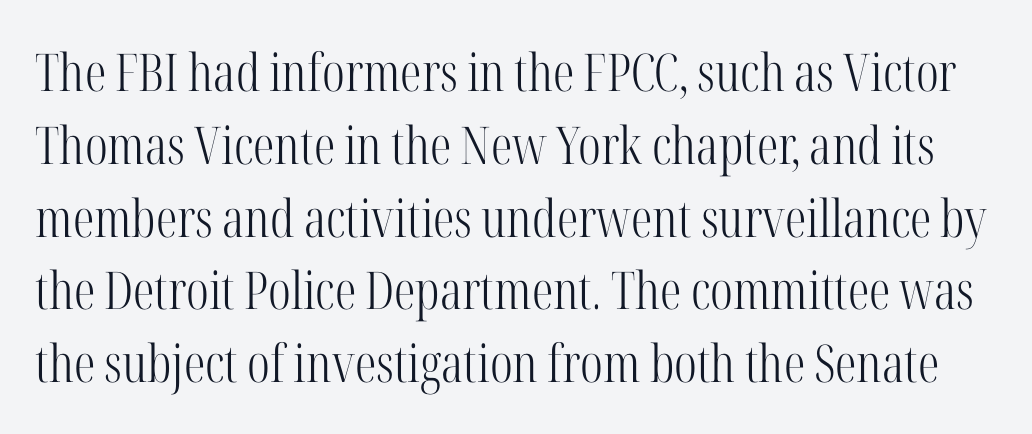
The image shows 52 px light, condensed serif type, upright; set normal line spacing (1.4x), normal letter spacing, not underlined; high stroke contrast and a medium x-height.
